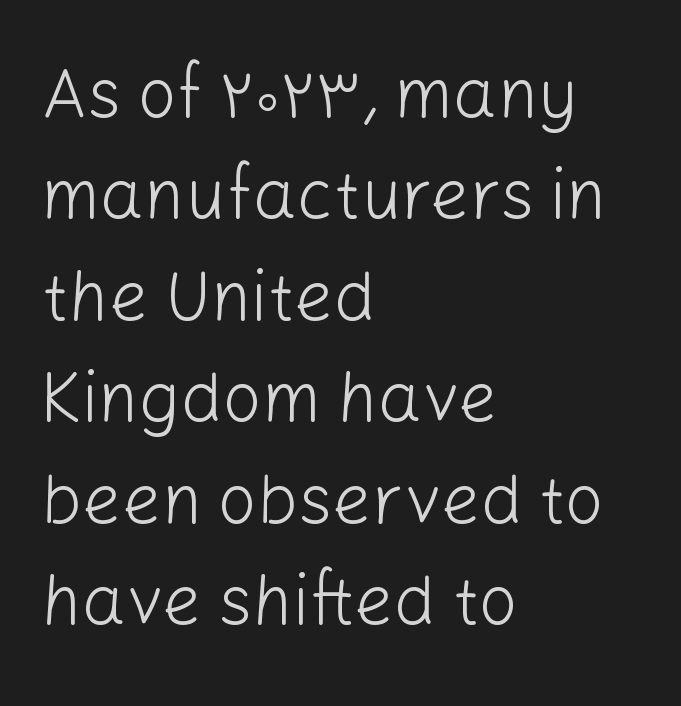
{"serif": "no", "italic": "no", "bold": "no", "weight": "light", "width": "normal", "stroke_contrast": "low", "x_height": "medium", "monospaced": "no", "underline": "no", "align": "left", "line_spacing": "normal", "line_spacing_ratio": 1.47, "letter_spacing": "normal", "letter_spacing_em": 0.0, "glyph_px": 69}
